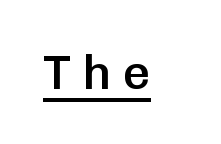
Regarding serifs, this sample does without them. The face used here is rendered with a markedly widened letterfit. The letters are semibold — heavier than regular but short of a full bold. The passage shown is typed in a proportional face where columns would drift. These characters rest on top of a visible drawn line. Tall strokes in this sample are plumb rather than angled.
